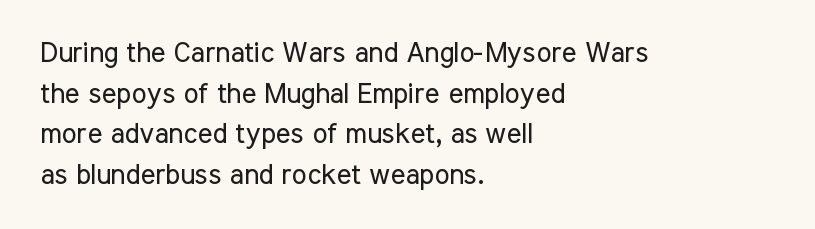
Vertical spacing — default. No heavy texture on the line: the type isn't bold. Every stem runs plumb, perpendicular to the baseline. These lines are set flush left with a ragged right edge. Is this a sans? Yes — the strokes have no serifs. The line texture is even and compact thanks to regular tracking.
